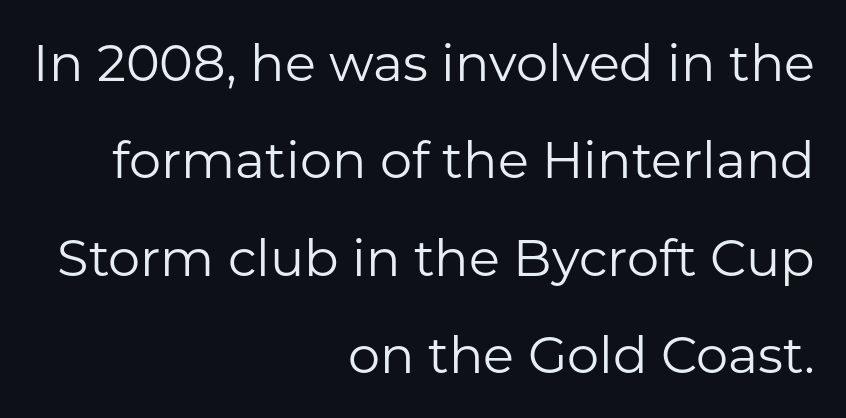
{"serif": "no", "italic": "no", "bold": "no", "weight": "regular", "width": "normal", "stroke_contrast": "low", "x_height": "medium", "monospaced": "no", "underline": "no", "align": "right", "line_spacing": "loose", "line_spacing_ratio": 1.91, "letter_spacing": "normal", "letter_spacing_em": 0.0, "glyph_px": 51}
